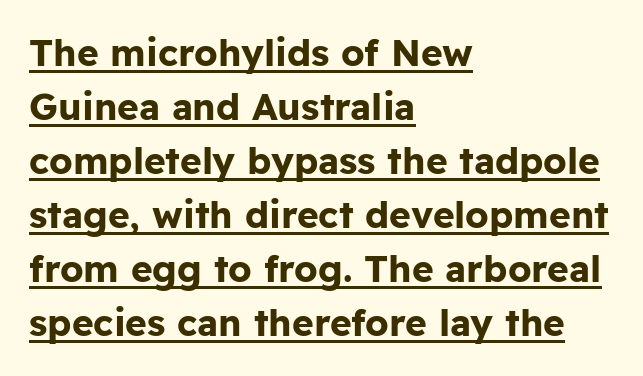
{"serif": "no", "italic": "no", "bold": "yes", "weight": "bold", "width": "normal", "stroke_contrast": "low", "x_height": "medium", "monospaced": "no", "underline": "yes", "align": "left", "line_spacing": "normal", "line_spacing_ratio": 1.46, "letter_spacing": "normal", "letter_spacing_em": 0.0, "glyph_px": 37}
